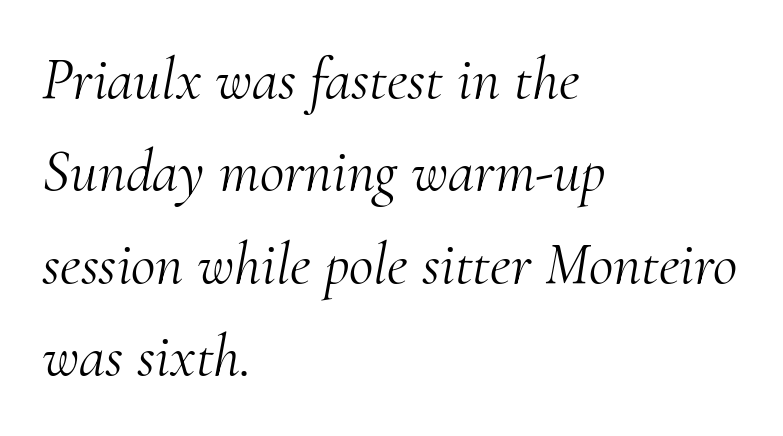
Q: Is the text bold? A: No.
Q: Is the text italic (slanted)? A: Yes, it leans right by about 10 degrees.
Q: Is the typeface a serif or a sans-serif typeface? A: Serif.
Q: Is the text underlined? A: No.
Q: How is the paragraph aligned? A: Left-aligned.
Q: Is the spacing between letters normal or unusually wide? A: Normal.
Q: Is the spacing between lines tight, normal or loose? A: Normal.
Q: Width (condensed, normal, or wide)? A: Normal.
Q: Stroke contrast? A: Medium.
Q: x-height? A: Small.
Q: Monospaced? A: No.
